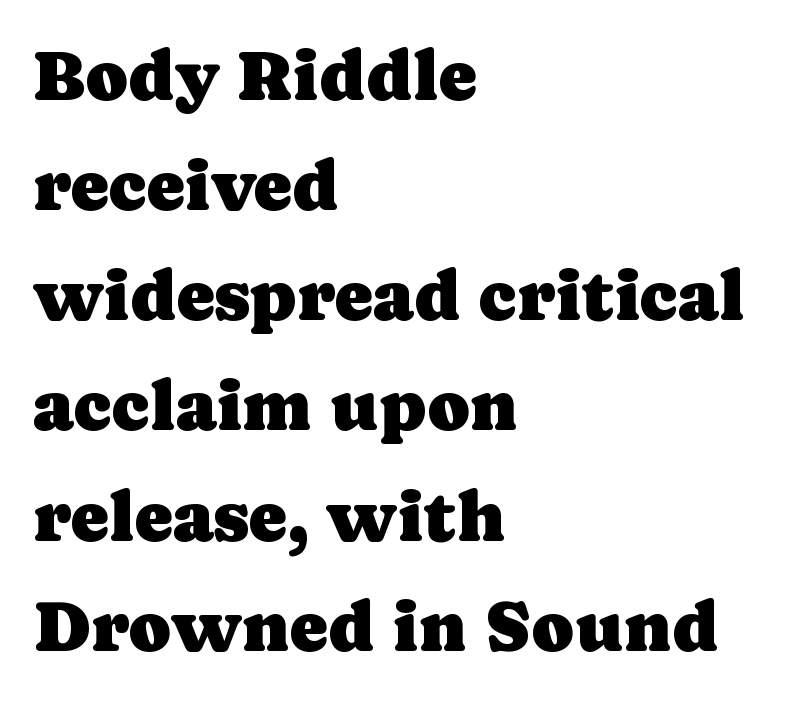
The type is set solid horizontally, with unmodified tracking. The passage shown is typeset with a serif family. Lines of text with bare space underneath. Horizontal alignment here is leftward, the default for most running prose. A typesetter would call this leading conventional body-copy spacing.
